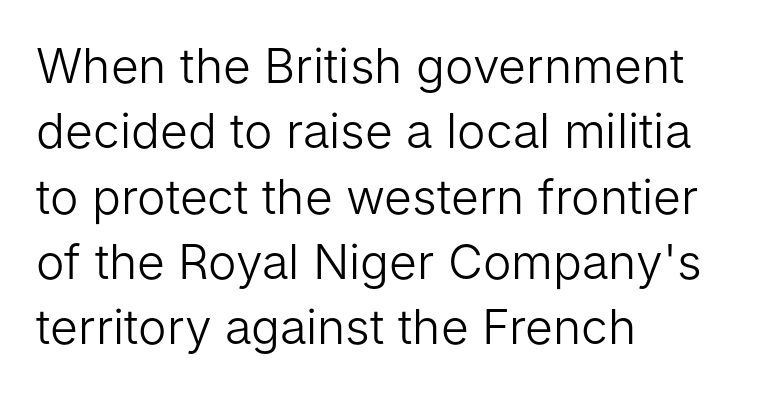
Q: Is the text bold? A: No.
Q: Is the text italic (slanted)? A: No, it is upright.
Q: Is the typeface a serif or a sans-serif typeface? A: Sans-serif.
Q: Is the text underlined? A: No.
Q: How is the paragraph aligned? A: Left-aligned.
Q: Is the spacing between letters normal or unusually wide? A: Normal.
Q: Is the spacing between lines tight, normal or loose? A: Normal.
Q: Width (condensed, normal, or wide)? A: Normal.
Q: Stroke contrast? A: Low.
Q: x-height? A: Medium.
Q: Monospaced? A: No.
